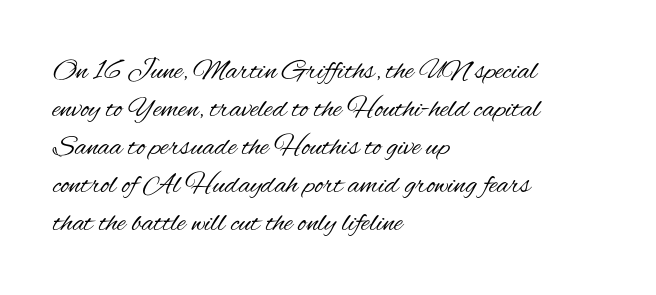
The image shows 29 px regular-weight, condensed sans-serif type; set left-aligned, normal line spacing (1.31x), normal letter spacing, not underlined; medium stroke contrast and a small x-height.
